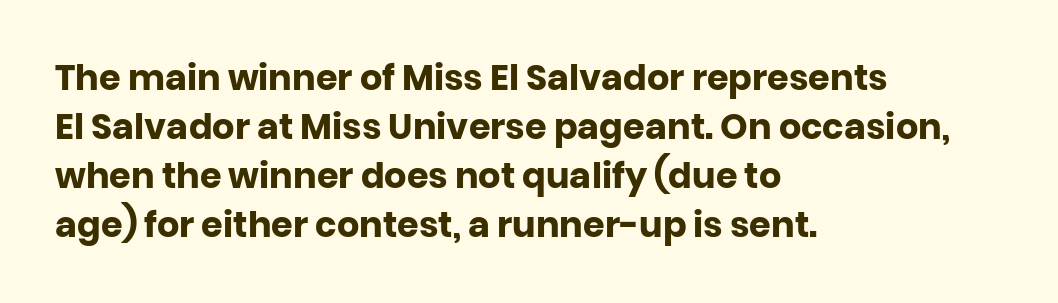
The image shows 35 px heavy sans-serif type, upright; set left-aligned, normal line spacing (1.4x), normal letter spacing, not underlined; low stroke contrast and a large x-height.
